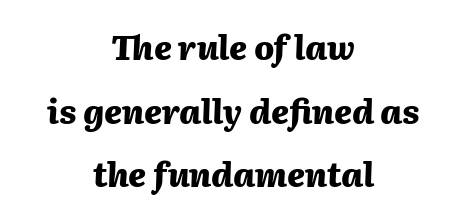
{"italic": "yes", "lean": "right", "slant_degrees": 2, "bold": "yes", "weight": "heavy", "width": "normal", "stroke_contrast": "medium", "x_height": "medium", "monospaced": "no", "underline": "no", "align": "center", "line_spacing": "loose", "line_spacing_ratio": 1.93, "letter_spacing": "normal", "letter_spacing_em": 0.0, "glyph_px": 33}
